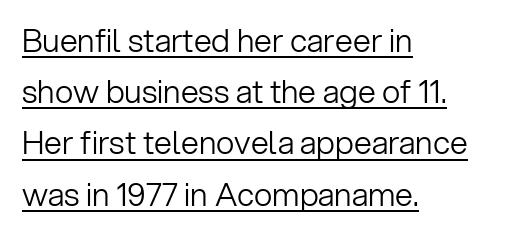
Q: Is the text bold? A: No.
Q: Is the text italic (slanted)? A: No, it is upright.
Q: Is the typeface a serif or a sans-serif typeface? A: Sans-serif.
Q: Is the text underlined? A: Yes.
Q: How is the paragraph aligned? A: Left-aligned.
Q: Is the spacing between letters normal or unusually wide? A: Normal.
Q: Is the spacing between lines tight, normal or loose? A: Normal.
Q: Width (condensed, normal, or wide)? A: Normal.
Q: Stroke contrast? A: Low.
Q: x-height? A: Medium.
Q: Monospaced? A: No.
